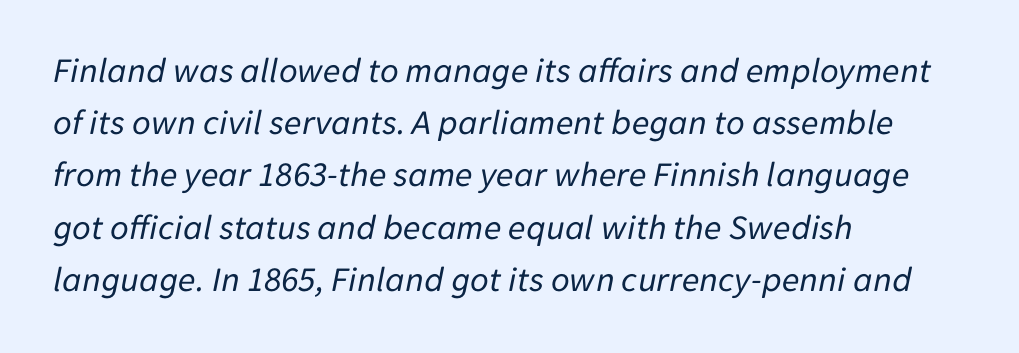
Bare-footed words on every line. It's the slanting kind of type. This block has exactly the height ordinary leading produces. Letters have the restrained weight of plain body copy at most. Where is the straight margin? On the left.
